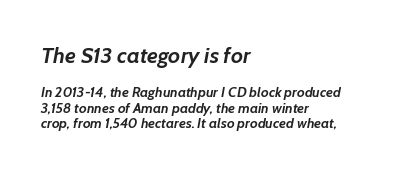
The image shows 22 px bold type, italic (leaning right); set left-aligned, tight line spacing (1.11x), normal letter spacing, not underlined; the first (top) block is 1.57x larger.
